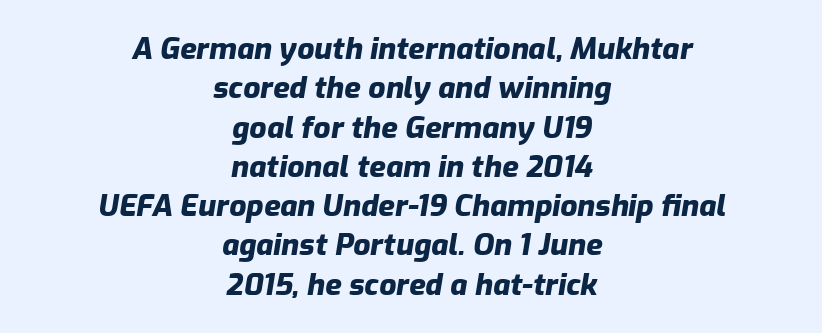
This rendering features lettering with no underline. These lines sit exactly where default settings would place them. Emphasis by weight is at full strength: bold. Proportional: the letters do not fall into vertical columns. Here the glyphs are tracked normally, forming tight word shapes.
